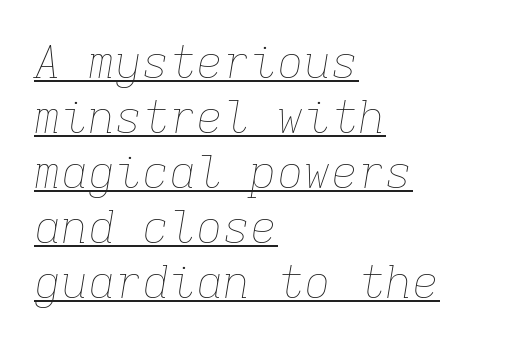
{"italic": "yes", "lean": "right", "slant_degrees": 9, "bold": "no", "weight": "thin", "width": "normal", "stroke_contrast": "low", "x_height": "medium", "monospaced": "yes", "underline": "yes", "align": "left", "line_spacing_ratio": 1.22, "letter_spacing": "normal", "letter_spacing_em": 0.0, "glyph_px": 45}
